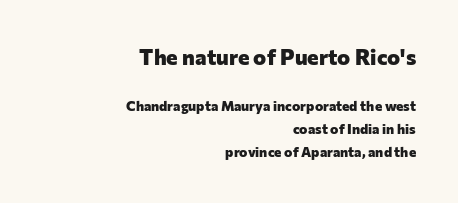
Q: Is the text bold? A: Yes.
Q: Is the text italic (slanted)? A: No, it is upright.
Q: Is the text underlined? A: No.
Q: How is the paragraph aligned? A: Right-aligned.
Q: Is the spacing between letters normal or unusually wide? A: Normal.
Q: Is the spacing between lines tight, normal or loose? A: Normal.
Q: Which block of text is set in a larger size, the first (top) or the second (bottom)? A: The first (top) one.
